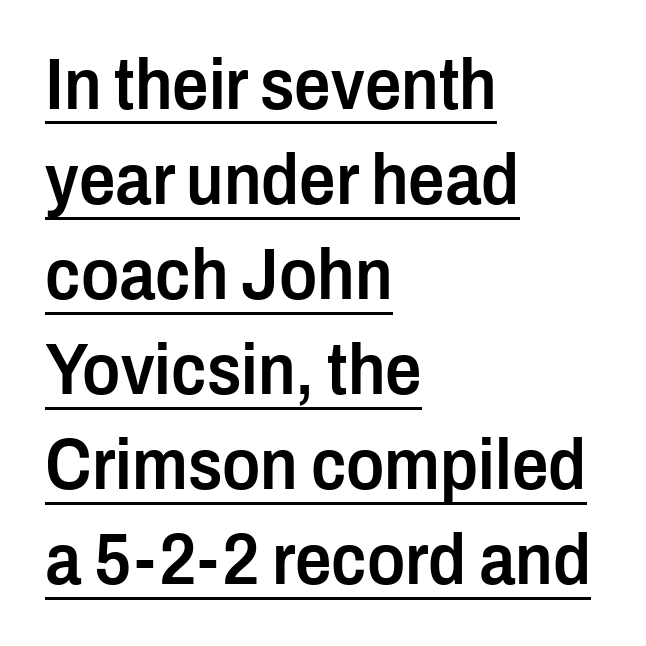
Reading down the block, your eye returns to a fixed left position each line. Does the leading feel generous? No, just average. Emphasis is given by a line drawn under the lettering. Proportional: the letters do not fall into vertical columns. The glyphs have the mass of a demibold cut, below bold. A roman cut, with each character standing at attention.
